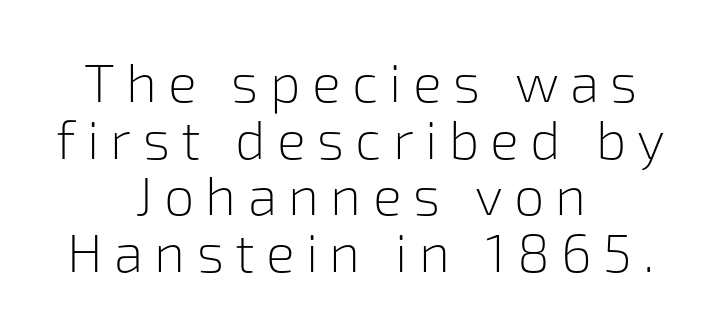
Q: Is the text bold? A: No.
Q: Is the text italic (slanted)? A: No, it is upright.
Q: Is the typeface a serif or a sans-serif typeface? A: Sans-serif.
Q: Is the text underlined? A: No.
Q: How is the paragraph aligned? A: Centered.
Q: Is the spacing between letters normal or unusually wide? A: Unusually wide.
Q: Is the spacing between lines tight, normal or loose? A: Tight.
Q: Width (condensed, normal, or wide)? A: Normal.
Q: Stroke contrast? A: Low.
Q: x-height? A: Medium.
Q: Monospaced? A: No.
